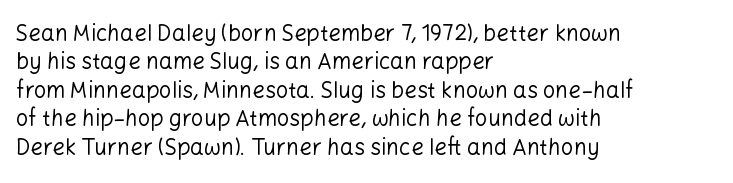
Q: Is the text bold? A: No.
Q: Is the text italic (slanted)? A: No, it is upright.
Q: Is the text underlined? A: No.
Q: How is the paragraph aligned? A: Left-aligned.
Q: Is the spacing between letters normal or unusually wide? A: Normal.
Q: Is the spacing between lines tight, normal or loose? A: Normal.
